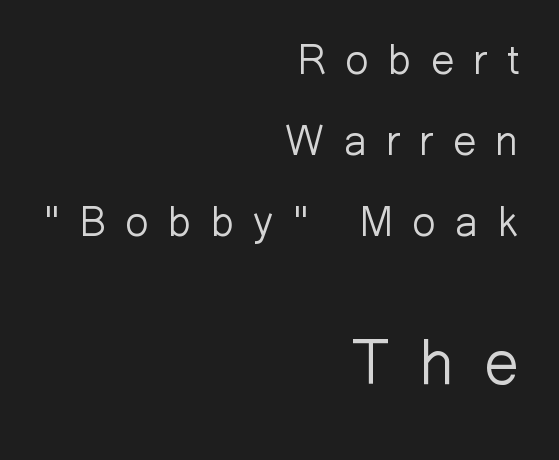
Q: Is the text bold? A: No.
Q: Is the text italic (slanted)? A: No, it is upright.
Q: Is the typeface a serif or a sans-serif typeface? A: Sans-serif.
Q: Is the text underlined? A: No.
Q: How is the paragraph aligned? A: Right-aligned.
Q: Is the spacing between letters normal or unusually wide? A: Unusually wide.
Q: Is the spacing between lines tight, normal or loose? A: Loose.
Q: Which block of text is set in a larger size, the first (top) or the second (bottom)? A: The second (bottom) one.
Q: Width (condensed, normal, or wide)? A: Normal.
Q: Stroke contrast? A: Low.
Q: x-height? A: Medium.
Q: Monospaced? A: No.
